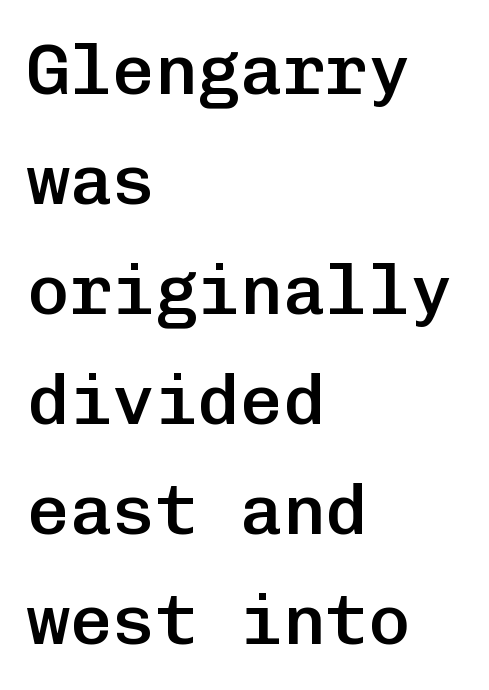
The font family rendered here belongs to the sans-serif group. How are the letters spaced? Ordinarily, with no added tracking. In terms of weight, the rendering is demibold, just under bold. The specimen omits any rule beneath the text block's lines. Note the uniform advance width — an 'i' takes as much space as an 'm'.
